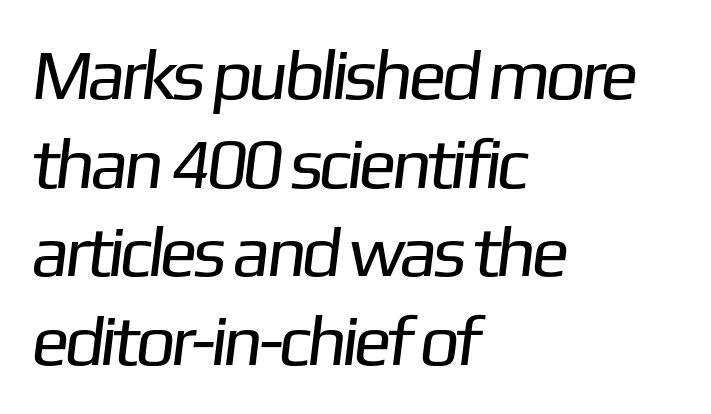
Baseline-to-baseline distance is the conventional proportion of letter height. Quick note: underline off. The typeface chosen for these lines omits serifs. The letters advance in unequal steps, a hallmark of proportional type. The letters sit at their default tracking, neither squeezed nor spread. The passage is arranged the way most books set body copy — flush left.
